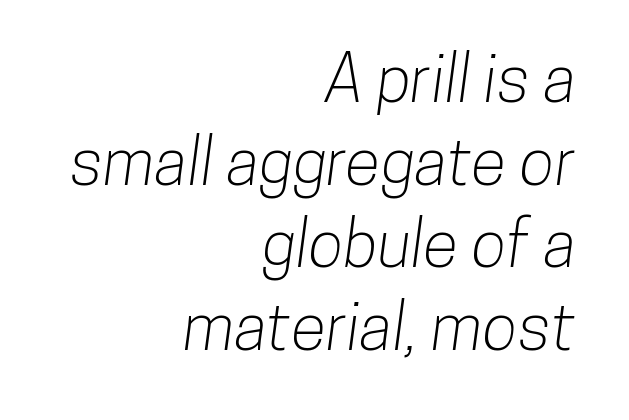
{"serif": "no", "width": "condensed", "stroke_contrast": "low", "x_height": "medium", "monospaced": "no", "underline": "no", "align": "right", "line_spacing": "normal", "line_spacing_ratio": 1.27, "letter_spacing": "normal", "letter_spacing_em": 0.0, "glyph_px": 65}
